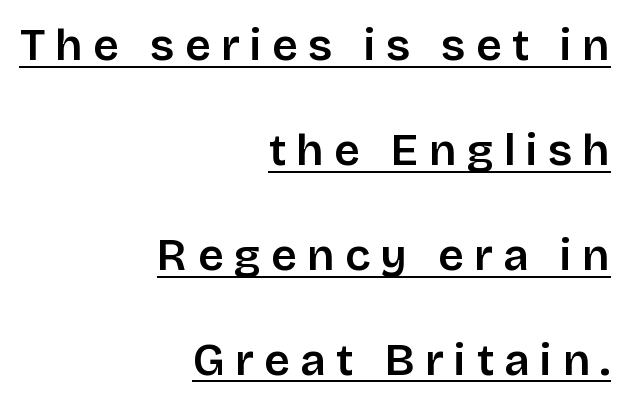
Q: Is the text italic (slanted)? A: No, it is upright.
Q: Is the typeface a serif or a sans-serif typeface? A: Sans-serif.
Q: Is the text underlined? A: Yes.
Q: How is the paragraph aligned? A: Right-aligned.
Q: Is the spacing between letters normal or unusually wide? A: Unusually wide.
Q: Is the spacing between lines tight, normal or loose? A: Loose.
Q: Width (condensed, normal, or wide)? A: Normal.
Q: Stroke contrast? A: Low.
Q: x-height? A: Large.
Q: Monospaced? A: No.
